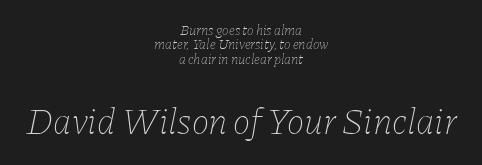
The text carries the slant typical of an italic or oblique font. This rendering features lettering with no underline. These lines are rendered in a variable-pitch font. The passage shown is not bold in any degree.
